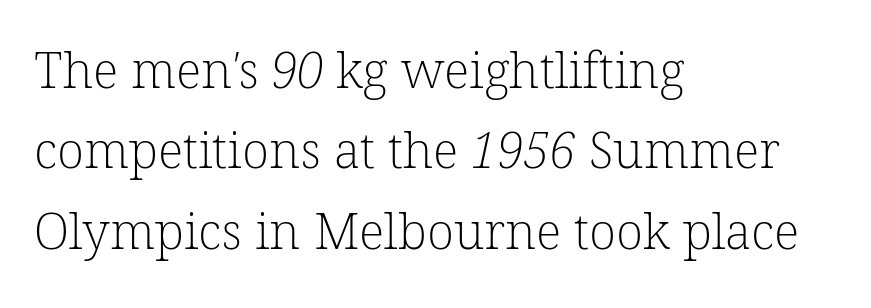
Reading down the block, your eye returns to a fixed left position each line. Each letter keeps its own natural width here, so spacing adapts to shape. The words here are not underlined. Classification — serif.
